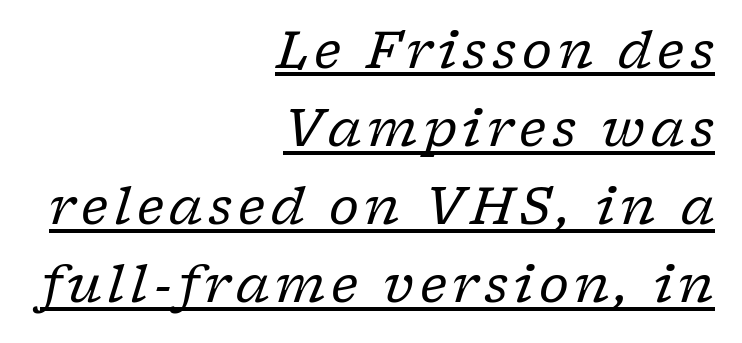
Each stroke keeps to a modest, everyday thickness or less. Proportional: the letters do not fall into vertical columns. Yep, that's italic — everything's leaning. Rows of type keep a routine distance in the vertical direction. In terms of letterform style, serifs are clearly present. The compositor pushed each line to the right boundary.
